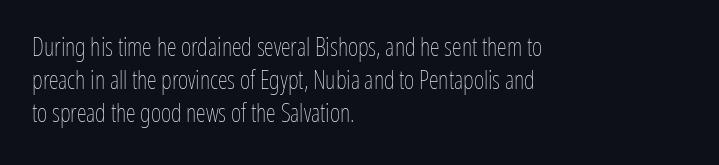
{"italic": "no", "bold": "no", "underline": "no", "align": "left", "line_spacing": "normal", "line_spacing_ratio": 1.32, "letter_spacing": "normal", "letter_spacing_em": 0.0, "glyph_px": 25}
